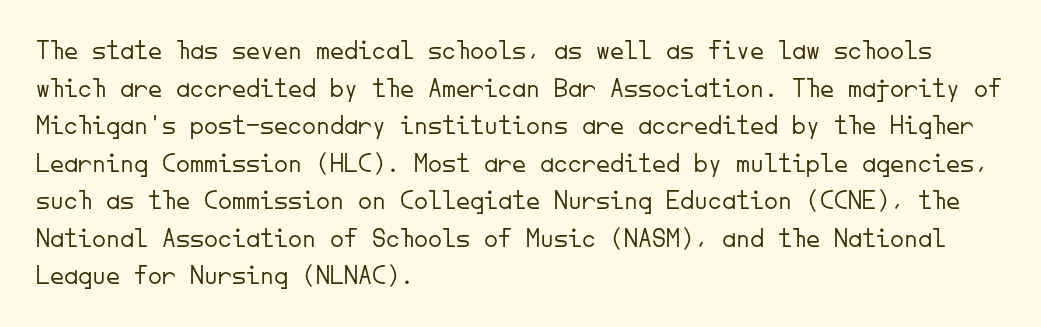
{"serif": "no", "italic": "no", "bold": "no", "weight": "light", "width": "normal", "stroke_contrast": "low", "x_height": "small", "monospaced": "yes", "underline": "no", "align": "left", "line_spacing": "normal", "line_spacing_ratio": 1.34, "letter_spacing": "normal", "letter_spacing_em": 0.0, "glyph_px": 28}
